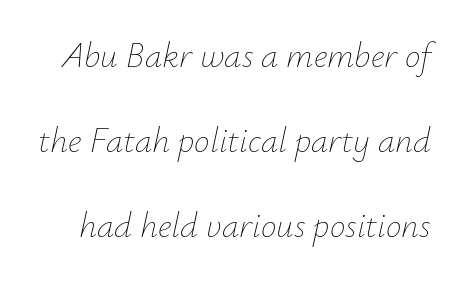
{"italic": "yes", "lean": "right", "slant_degrees": 12, "bold": "no", "weight": "thin", "width": "normal", "stroke_contrast": "low", "x_height": "small", "monospaced": "no", "underline": "no", "line_spacing": "loose", "line_spacing_ratio": 2.43, "letter_spacing": "normal", "letter_spacing_em": 0.0, "glyph_px": 35}
